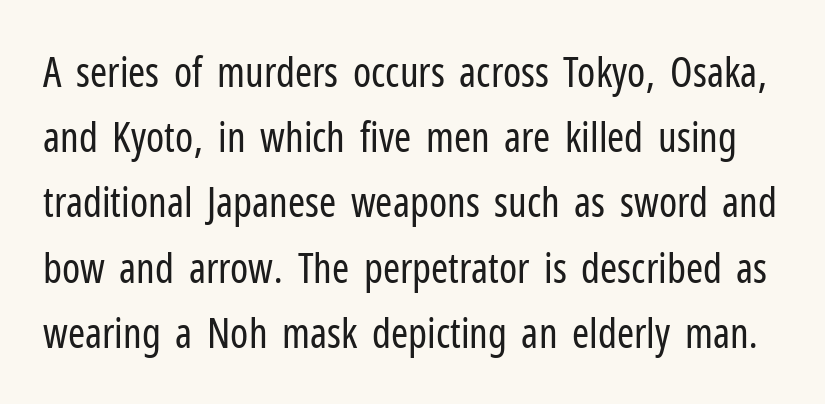
{"serif": "no", "italic": "no", "bold": "no", "weight": "regular", "width": "condensed", "stroke_contrast": "low", "x_height": "medium", "monospaced": "no", "underline": "no", "line_spacing": "normal", "line_spacing_ratio": 1.59, "letter_spacing": "normal", "letter_spacing_em": 0.0, "glyph_px": 41}
